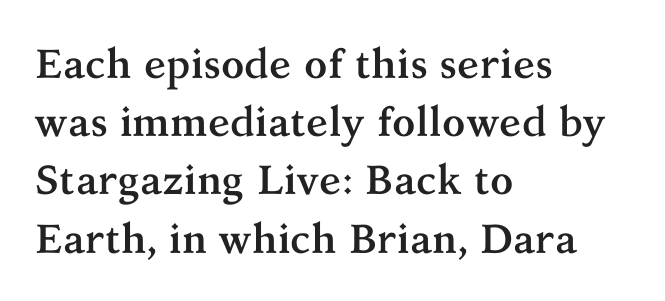
The image shows 41 px semibold serif type, upright; set left-aligned, normal line spacing (1.42x), normal letter spacing, not underlined; medium stroke contrast and a medium x-height.
